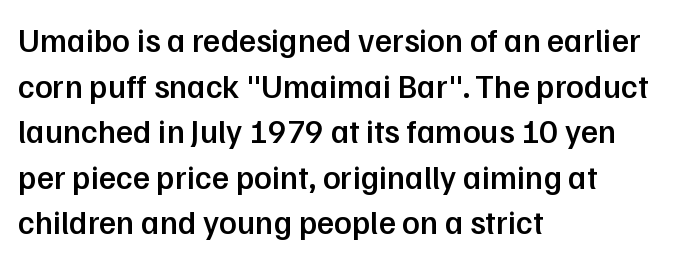
The image shows 33 px semibold sans-serif type, upright; set left-aligned, normal line spacing (1.38x), normal letter spacing, not underlined; low stroke contrast and a medium x-height.
